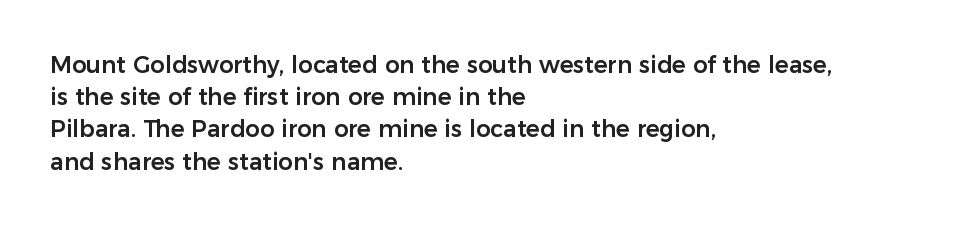
Does the leading feel generous? No, just average. The paragraph shown leans on its left margin. The string is rendered with underlining switched off. Here the glyphs are tracked normally, forming tight word shapes. The font's upright variant was chosen for this text.
